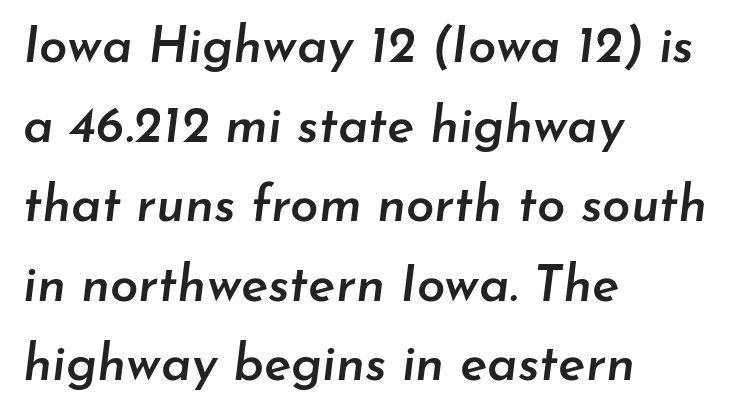
This rendering uses left alignment, leaving the right contour irregular. Leading: standard. Do the characters align in a grid? No, the font is proportional. The space beneath each line is pristine and unruled. The rendering uses a semibold face; strokes are thickened but not to full bold.
